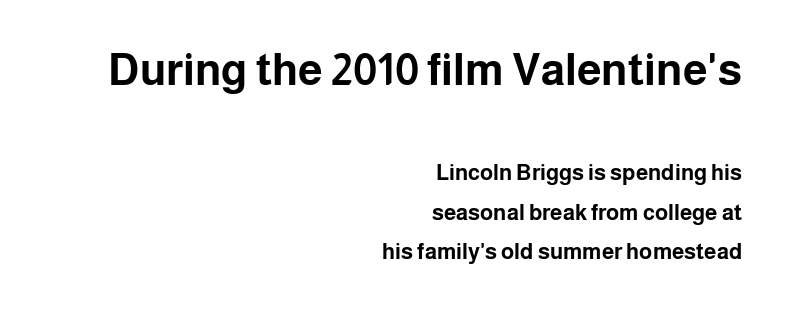
Line ends are locked; line starts wander. In terms of posture, this sample is upright. Each letter's strokes conclude bluntly, with no projecting serifs. Scale decreases going downward across the two blocks. What weight is shown? A full bold with thick strokes. Spacing verdict: proportional, widths tailored to each character.
